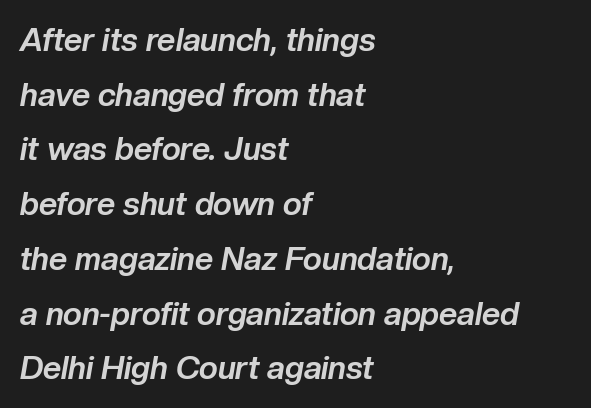
The image shows 32 px bold type, italic (leaning right); set left-aligned, line spacing 1.71x, normal letter spacing, not underlined; low stroke contrast and a medium x-height.
